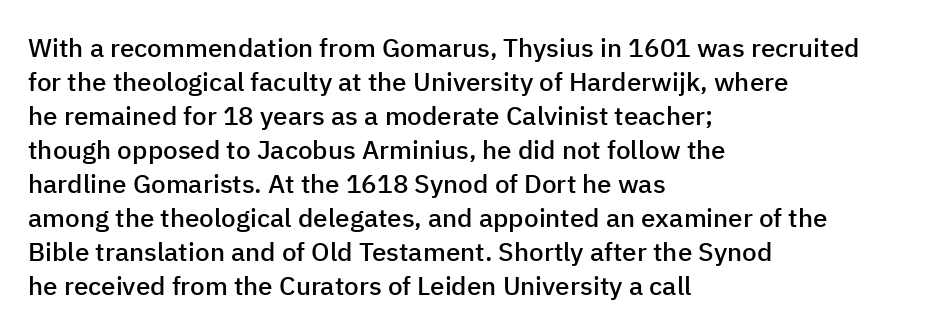
Each line starts at the same left margin while the right side varies. Short note: letters normally spaced. The passage shown is semibold, sitting just below true bold. Every stem runs plumb, perpendicular to the baseline.
